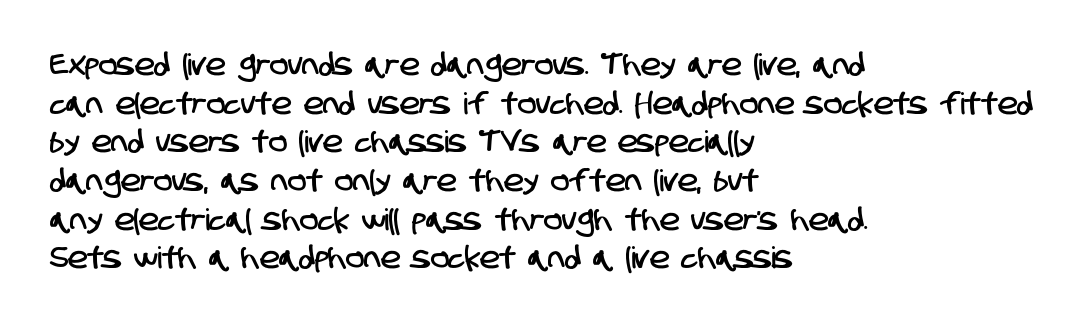
Q: Is the typeface a serif or a sans-serif typeface? A: Sans-serif.
Q: Is the text underlined? A: No.
Q: How is the paragraph aligned? A: Left-aligned.
Q: Is the spacing between letters normal or unusually wide? A: Normal.
Q: Is the spacing between lines tight, normal or loose? A: Normal.
Q: Width (condensed, normal, or wide)? A: Condensed.
Q: Stroke contrast? A: Low.
Q: x-height? A: Large.
Q: Monospaced? A: No.
